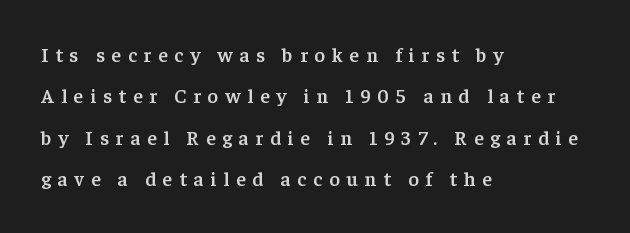
The passage shown is not underscored anywhere. Here the glyphs are tracked loosely, breaking word shapes into spaced letters. Every character sits straight up, as roman type does. Loosely led — the rows are spread out. Does the weight exceed regular? Yes, but only to semibold.
